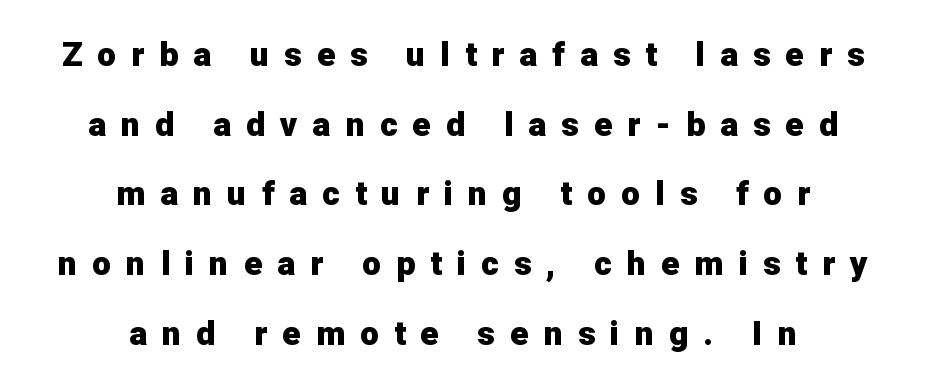
Every character sits straight up, as roman type does. These lines stand farther apart than default settings would place them. Serifs: no, the terminals of the letterforms are clean. The glyphs have the mass of a bold cut. Both edges are ragged and mirror each other, which tells us the setting is centered.
